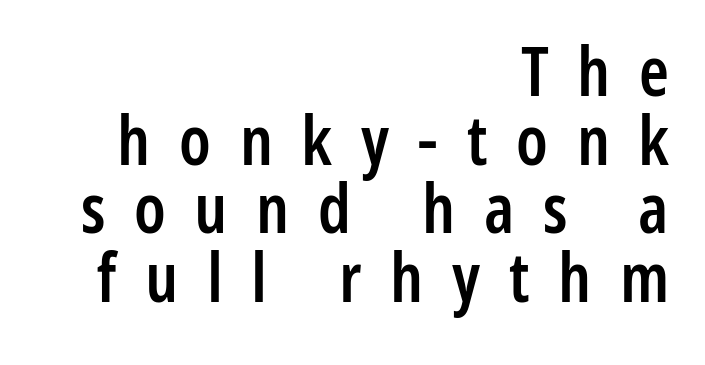
The image shows 68 px semibold, condensed sans-serif type, upright; set right-aligned, tight line spacing (1.01x), unusually wide letter spacing (+0.42 em), not underlined; low stroke contrast and a medium x-height.
